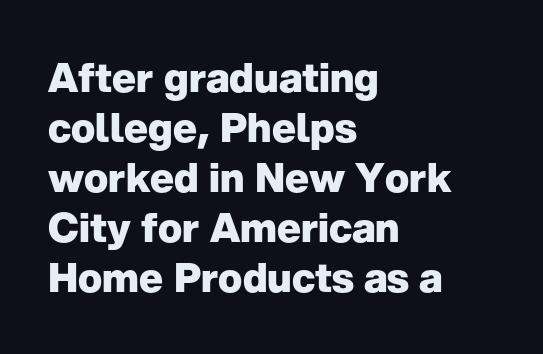
The image shows 40 px heavy sans-serif type, upright; set left-aligned, normal line spacing (1.25x), normal letter spacing, not underlined; low stroke contrast and a medium x-height.
